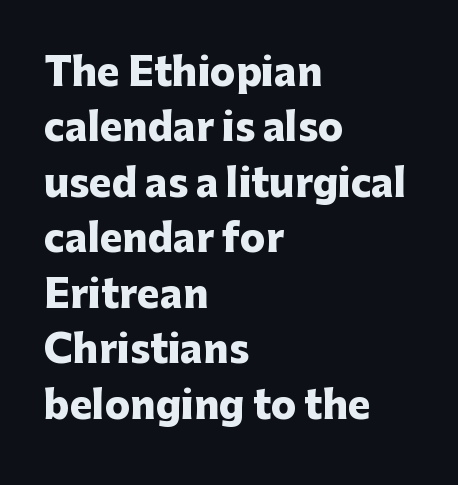
The image shows 38 px heavy sans-serif type, upright; set left-aligned, normal line spacing (1.46x), normal letter spacing, not underlined; low stroke contrast and a medium x-height.
